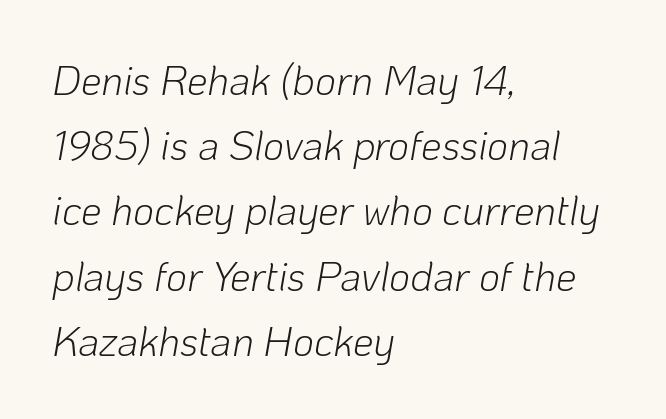
The image shows 41 px light type, italic (leaning right); set left-aligned, normal line spacing (1.59x), normal letter spacing, not underlined; low stroke contrast and a medium x-height.
